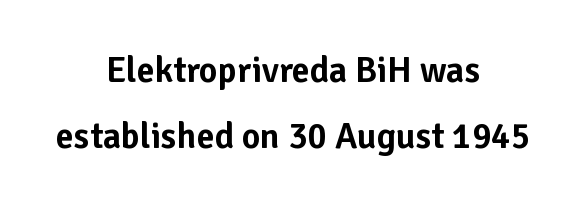
This sample has the flowing, uneven cadence of proportional lettering. Posture: upright roman. The letterforms sit shoulder to shoulder at normal distance. The foot of each line stays bare and open. The lines in this sample share a center point and differ in where they start and stop.
